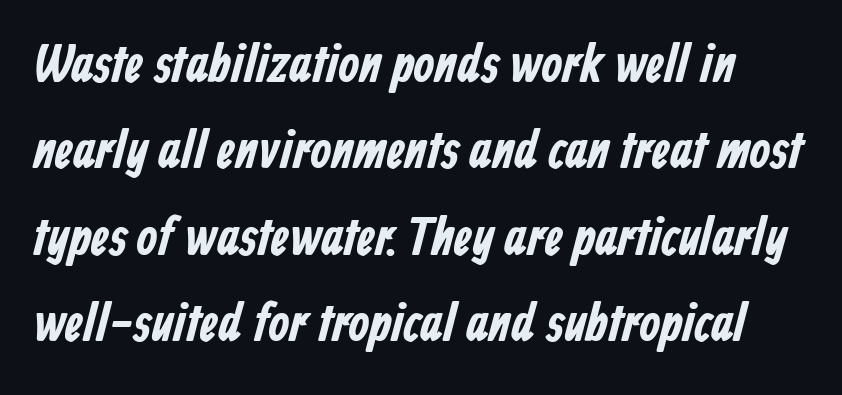
Students, this is bold: see how much ink each stroke carries. The letters advance in unequal steps, a hallmark of proportional type. Caption: standard tracking, unaltered. Beneath every word, the page is bare. In terms of leading, this rendering sits right in the middle. The designer went with a sans here, leaving each stem footless.
